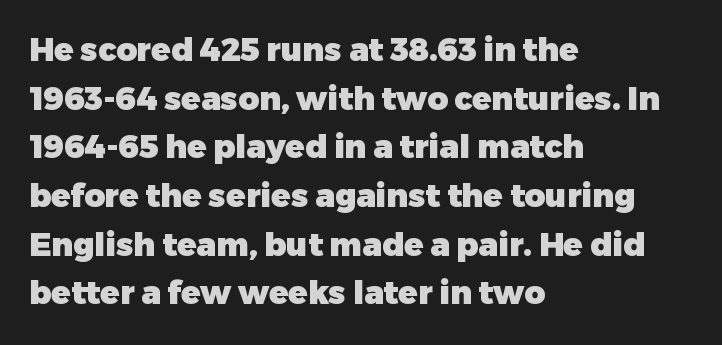
Posture: straight, roman, zero tilt. Look at the bottom of the vertical strokes: they stop flat, with no serifs. Letters rest on an invisible, unmarked baseline. The passage shown is typed in a proportional face where columns would drift. Heft: maximum for text — a bold.
